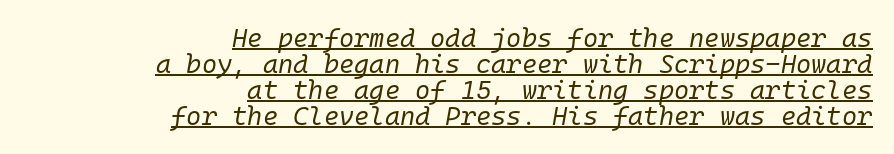
Q: Is the text bold? A: No.
Q: Is the text italic (slanted)? A: Yes, it leans right by about 10 degrees.
Q: Is the text underlined? A: Yes.
Q: How is the paragraph aligned? A: Right-aligned.
Q: Is the spacing between letters normal or unusually wide? A: Normal.
Q: Is the spacing between lines tight, normal or loose? A: Tight.
